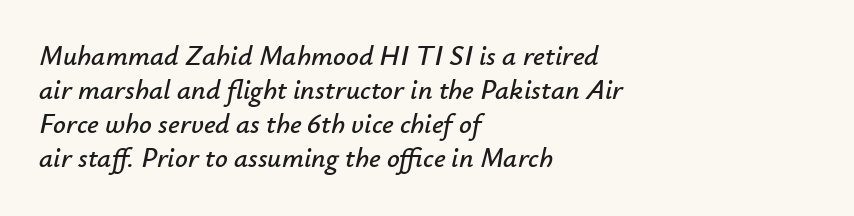
Glyph-to-glyph distance matches everyday printed text. Rule under the text: the space is simply empty. Which margin do the lines hug? The left one — the right edge is uneven. The rendering uses natural spacing where letterforms have individual widths.
